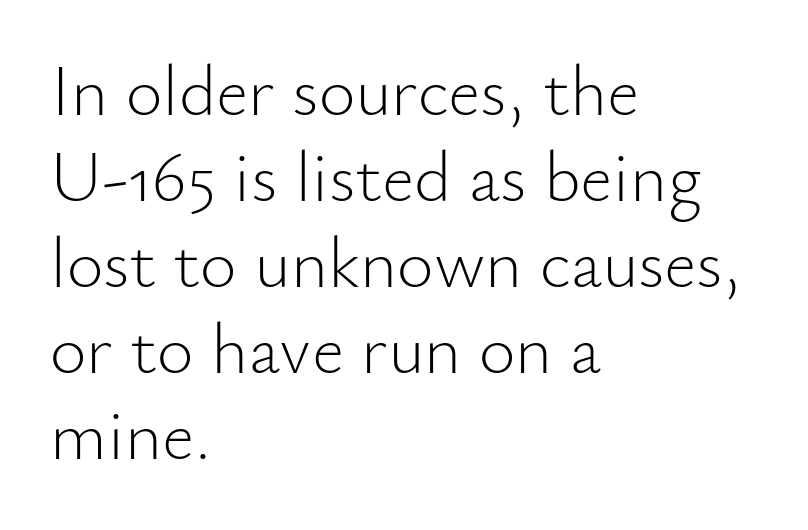
The image shows 71 px light sans-serif type, upright; set left-aligned, line spacing 1.21x, normal letter spacing, not underlined; low stroke contrast and a small x-height.
